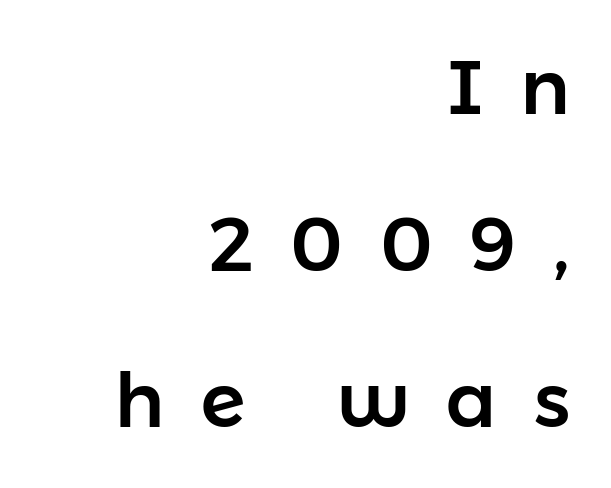
Q: Is the text italic (slanted)? A: No, it is upright.
Q: Is the typeface a serif or a sans-serif typeface? A: Sans-serif.
Q: Is the text underlined? A: No.
Q: How is the paragraph aligned? A: Right-aligned.
Q: Is the spacing between letters normal or unusually wide? A: Unusually wide.
Q: Is the spacing between lines tight, normal or loose? A: Loose.
Q: Width (condensed, normal, or wide)? A: Normal.
Q: Stroke contrast? A: Low.
Q: x-height? A: Medium.
Q: Monospaced? A: No.
